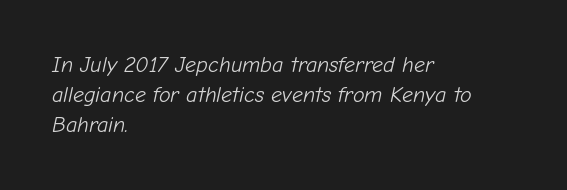
{"italic": "yes", "lean": "right", "slant_degrees": 12, "bold": "no", "underline": "no", "align": "left", "line_spacing": "normal", "line_spacing_ratio": 1.36, "letter_spacing": "normal", "letter_spacing_em": 0.0, "glyph_px": 22}
